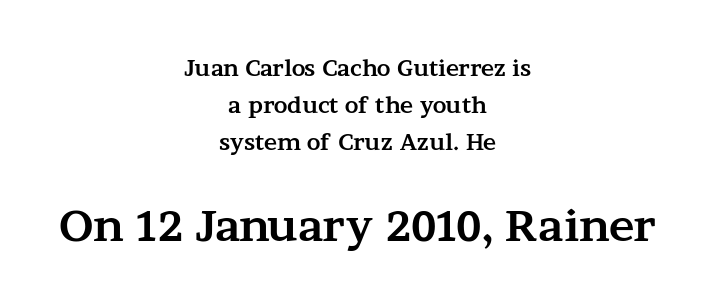
Q: Is the text bold? A: Yes.
Q: Is the text italic (slanted)? A: No, it is upright.
Q: Is the typeface a serif or a sans-serif typeface? A: Serif.
Q: Is the text underlined? A: No.
Q: How is the paragraph aligned? A: Centered.
Q: Is the spacing between letters normal or unusually wide? A: Normal.
Q: Is the spacing between lines tight, normal or loose? A: Normal.
Q: Which block of text is set in a larger size, the first (top) or the second (bottom)? A: The second (bottom) one.
Q: Width (condensed, normal, or wide)? A: Wide.
Q: Stroke contrast? A: Medium.
Q: x-height? A: Medium.
Q: Monospaced? A: No.
